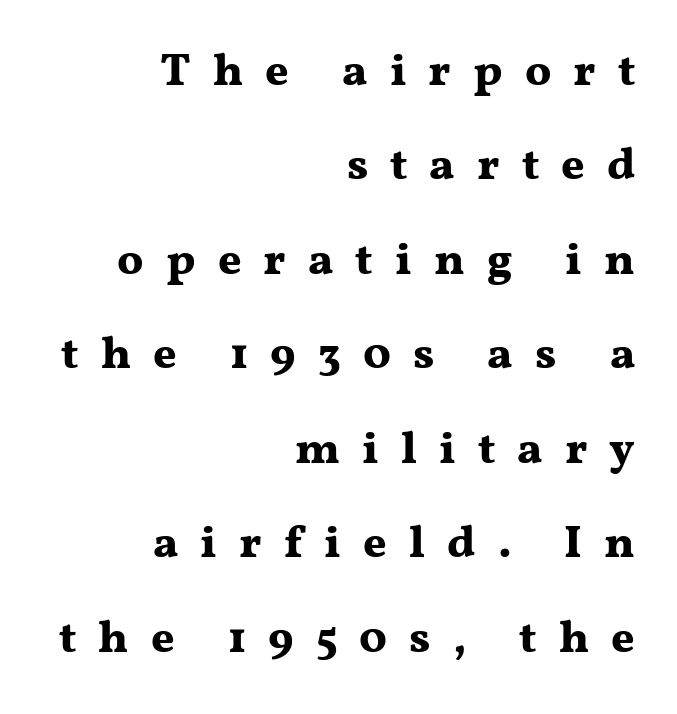
Any mark beneath the type? The region is blank. Varying glyph widths throughout — classic text-font behaviour. Observe the wide spacing: letters keep a clear distance from each other. Where is the straight margin? On the right. Designer's note — italics off, roman on. What kind of face is this? One with serifs.
